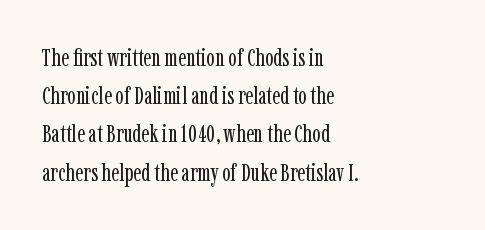
{"italic": "no", "bold": "no", "underline": "no", "align": "left", "line_spacing": "normal", "line_spacing_ratio": 1.53, "letter_spacing": "normal", "letter_spacing_em": 0.0, "glyph_px": 25}
